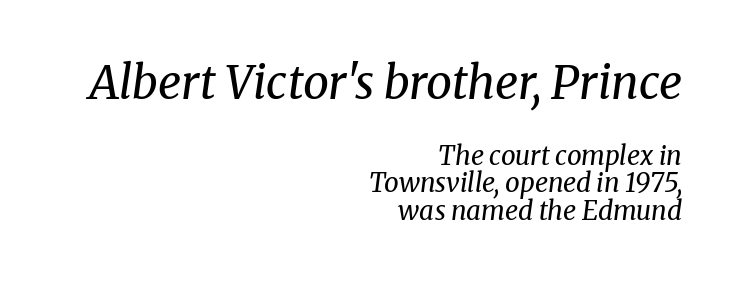
The image shows 46 px regular-weight serif type, italic (leaning right); set right-aligned, tight line spacing (1.06x), normal letter spacing, not underlined; the first (top) block is 1.77x larger; medium stroke contrast and a medium x-height.
